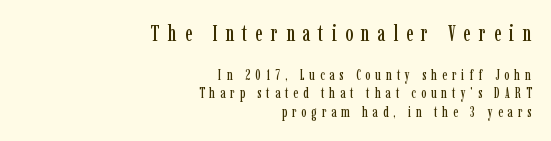
{"italic": "no", "underline": "no", "align": "right", "line_spacing": "normal", "line_spacing_ratio": 1.3, "letter_spacing": "wide", "letter_spacing_em": 0.36, "larger_block": "first", "size_ratio": 1.57, "glyph_px": 22}
